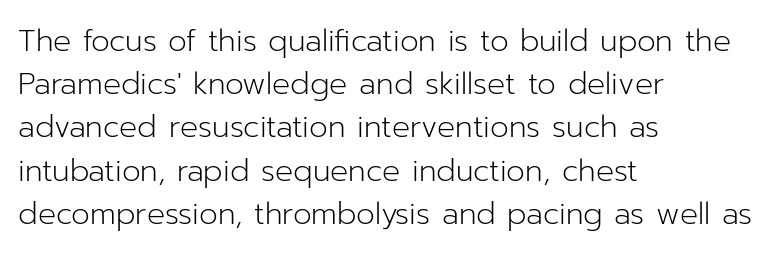
The image shows 30 px light sans-serif type, upright; set left-aligned, normal line spacing (1.44x), normal letter spacing, not underlined; low stroke contrast and a medium x-height.
